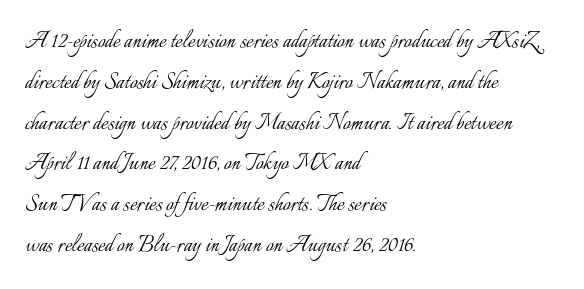
The image shows 27 px text type; set left-aligned, normal line spacing (1.51x), normal letter spacing, not underlined.
